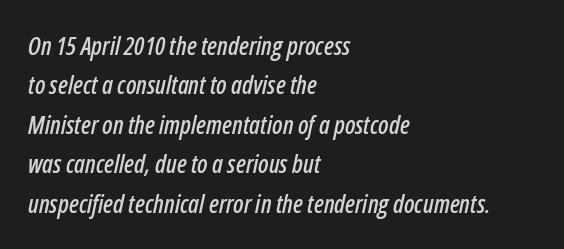
{"italic": "yes", "lean": "right", "slant_degrees": 12, "underline": "no", "align": "left", "line_spacing": "normal", "line_spacing_ratio": 1.58, "letter_spacing": "normal", "letter_spacing_em": 0.0, "glyph_px": 25}
